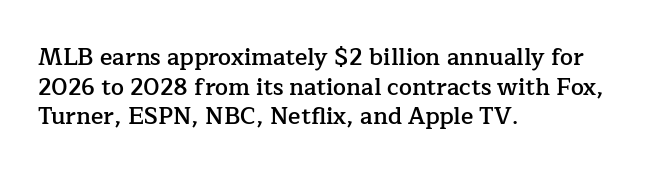
The image shows 23 px text type, upright; set left-aligned, normal line spacing (1.29x), normal letter spacing, not underlined.
